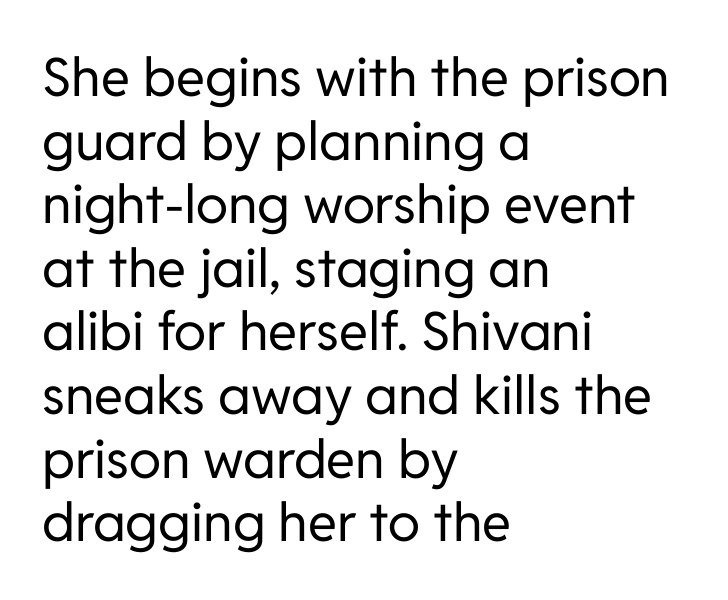
{"serif": "no", "italic": "no", "bold": "no", "weight": "regular", "width": "normal", "stroke_contrast": "low", "x_height": "medium", "monospaced": "no", "underline": "no", "align": "left", "line_spacing_ratio": 1.2, "letter_spacing": "normal", "letter_spacing_em": 0.0, "glyph_px": 53}
